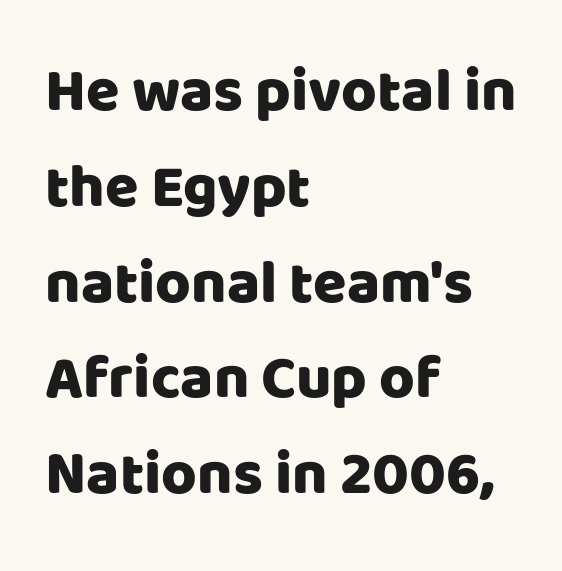
The image shows 61 px sans-serif type, upright; set left-aligned, normal line spacing (1.57x), normal letter spacing, not underlined; low stroke contrast and a large x-height.
